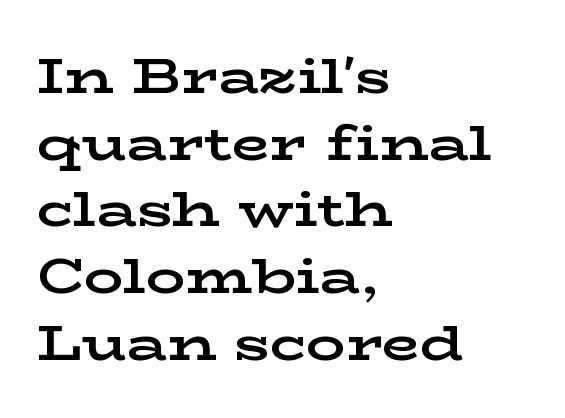
The image shows 49 px bold, wide serif type, upright; set left-aligned, normal line spacing (1.36x), normal letter spacing, not underlined; low stroke contrast and a medium x-height.
